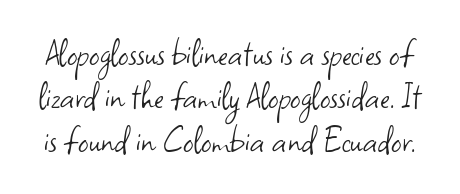
The image shows 41 px light sans-serif type; set tight line spacing (1.06x), normal letter spacing, not underlined; low stroke contrast and a small x-height.
